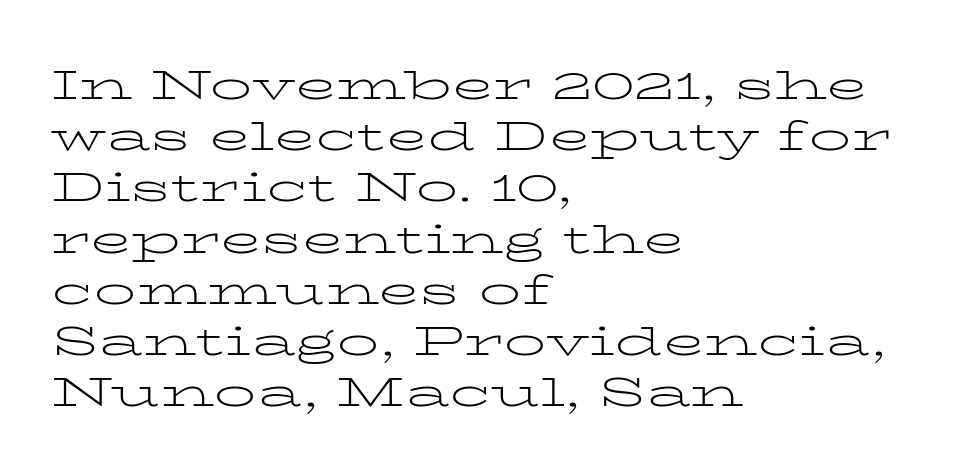
Q: Is the text bold? A: No.
Q: Is the text italic (slanted)? A: No, it is upright.
Q: Is the typeface a serif or a sans-serif typeface? A: Serif.
Q: Is the text underlined? A: No.
Q: How is the paragraph aligned? A: Left-aligned.
Q: Is the spacing between letters normal or unusually wide? A: Normal.
Q: Width (condensed, normal, or wide)? A: Wide.
Q: Stroke contrast? A: Low.
Q: x-height? A: Medium.
Q: Monospaced? A: No.
